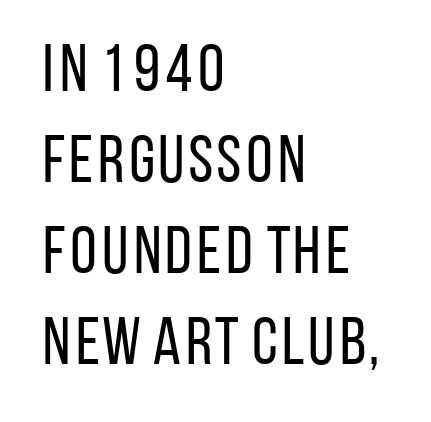
The image shows 67 px regular-weight, condensed sans-serif type, upright; set left-aligned, normal line spacing (1.36x), normal letter spacing, not underlined; low stroke contrast and a large x-height.
